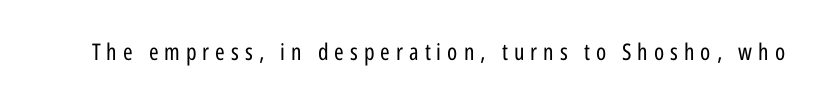
Type without underlining. Notice how the stems are strictly vertical — no italics here. Is the letter spacing exaggerated? Yes — the characters are pushed far apart. Heaviness? Minimal to ordinary, like unemphasized prose.
